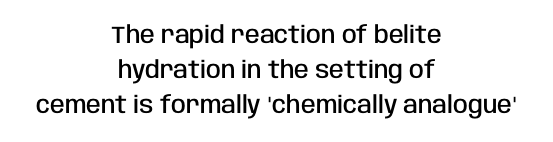
{"italic": "no", "bold": "semi", "underline": "no", "align": "center", "line_spacing": "normal", "line_spacing_ratio": 1.45, "letter_spacing": "normal", "letter_spacing_em": 0.0, "glyph_px": 24}
